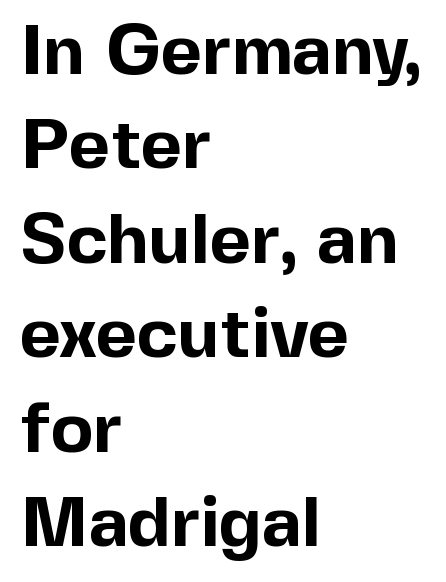
Q: Is the text bold? A: Yes.
Q: Is the text italic (slanted)? A: No, it is upright.
Q: Is the typeface a serif or a sans-serif typeface? A: Sans-serif.
Q: Is the text underlined? A: No.
Q: How is the paragraph aligned? A: Left-aligned.
Q: Is the spacing between letters normal or unusually wide? A: Normal.
Q: Is the spacing between lines tight, normal or loose? A: Normal.
Q: Width (condensed, normal, or wide)? A: Normal.
Q: x-height? A: Medium.
Q: Monospaced? A: No.
